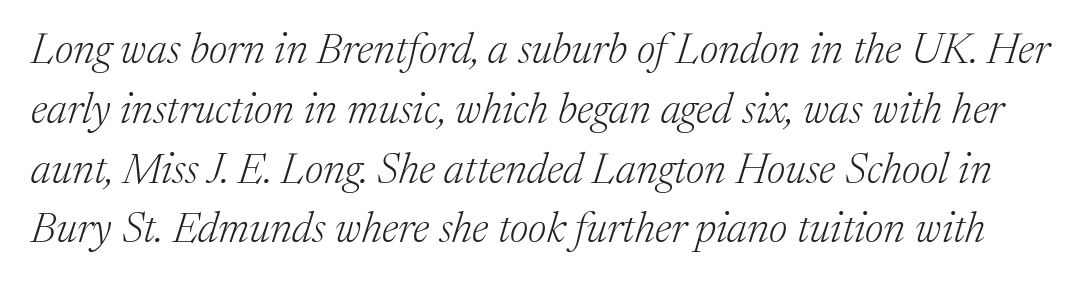
{"serif": "yes", "italic": "yes", "lean": "right", "slant_degrees": 17, "bold": "no", "weight": "light", "width": "normal", "stroke_contrast": "medium", "x_height": "medium", "monospaced": "no", "underline": "no", "line_spacing": "normal", "line_spacing_ratio": 1.39, "letter_spacing": "normal", "letter_spacing_em": 0.0, "glyph_px": 43}
